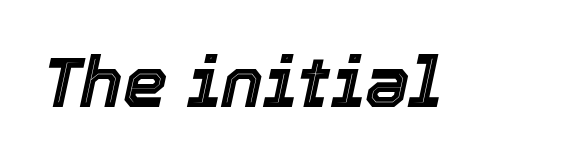
{"italic": "yes", "lean": "right", "slant_degrees": 12, "width": "normal", "x_height": "medium", "monospaced": "no", "underline": "no", "letter_spacing": "normal", "letter_spacing_em": 0.0, "glyph_px": 71}
